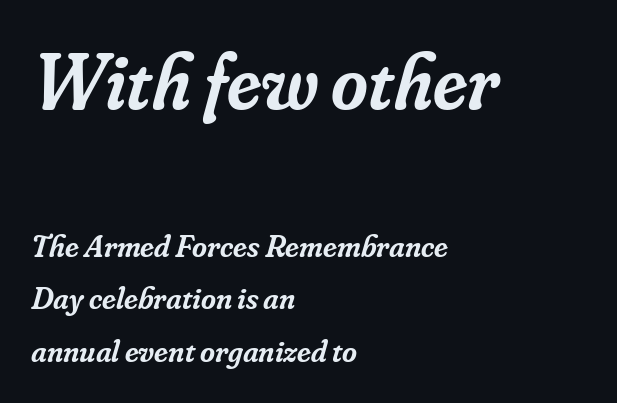
The image shows 79 px semibold serif type, italic (leaning right); set left-aligned, normal line spacing (1.65x), normal letter spacing, not underlined; the first (top) block is 2.47x larger; low stroke contrast and a small x-height.
